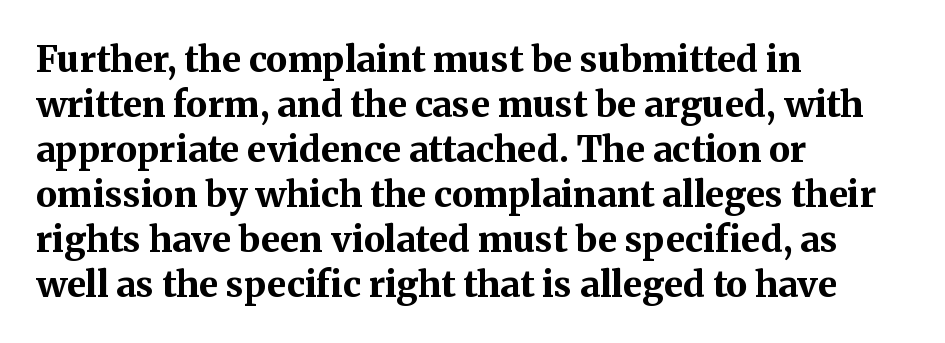
Does the copy run flush right? No — it runs flush left. Does extra space separate the letters? No, they use regular spacing. The lines sit at an ordinary, default distance from one another. Weight check: bold — yes, fully.
